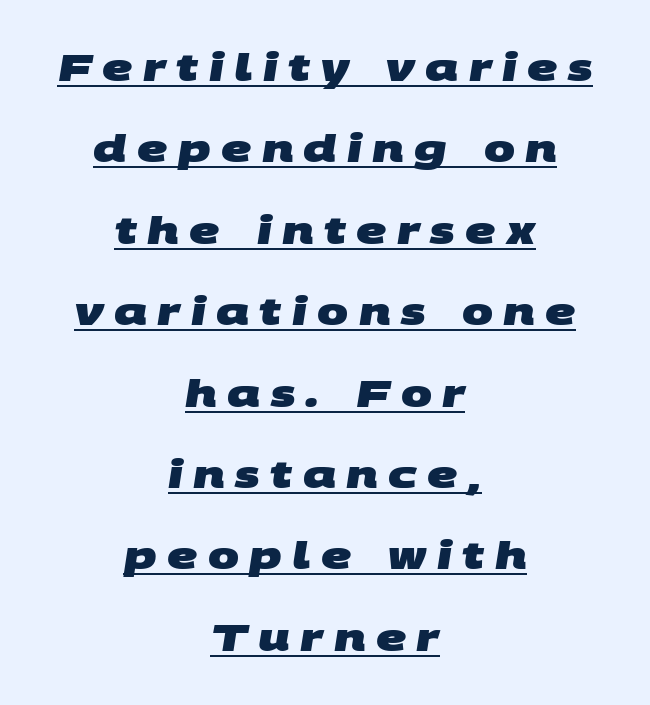
Strokes here are thick enough to call this a true bold. This rendering features underlined lettering. The text block is weighted toward neither margin, spreading evenly from the middle. Regarding leading, the lines here are spaced well apart.
